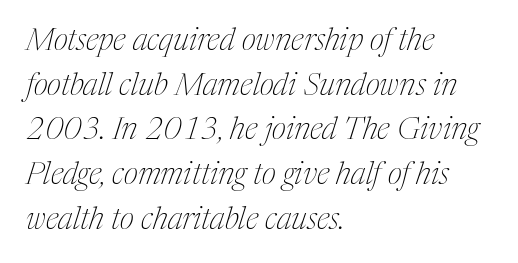
Q: Is the text bold? A: No.
Q: Is the text italic (slanted)? A: Yes, it leans right by about 17 degrees.
Q: Is the typeface a serif or a sans-serif typeface? A: Serif.
Q: Is the text underlined? A: No.
Q: How is the paragraph aligned? A: Left-aligned.
Q: Is the spacing between letters normal or unusually wide? A: Normal.
Q: Is the spacing between lines tight, normal or loose? A: Normal.
Q: Width (condensed, normal, or wide)? A: Condensed.
Q: Stroke contrast? A: Medium.
Q: x-height? A: Medium.
Q: Monospaced? A: No.
